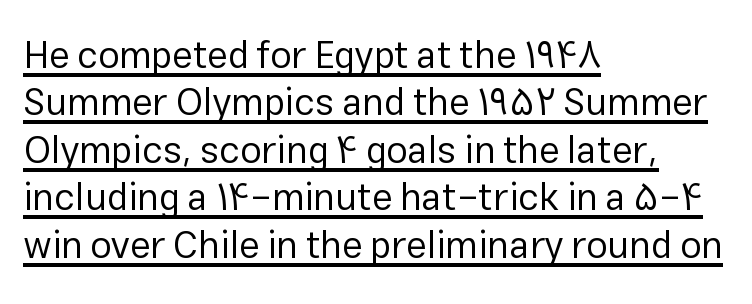
The image shows 38 px regular-weight sans-serif type, upright; set left-aligned, normal line spacing (1.25x), normal letter spacing, underlined; low stroke contrast and a medium x-height.
